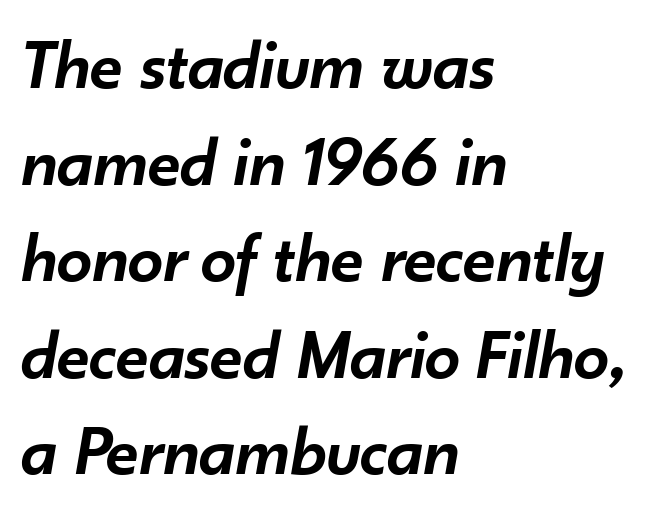
The image shows 71 px semibold type, italic (leaning right); set left-aligned, normal line spacing (1.36x), normal letter spacing, not underlined; low stroke contrast and a small x-height.
